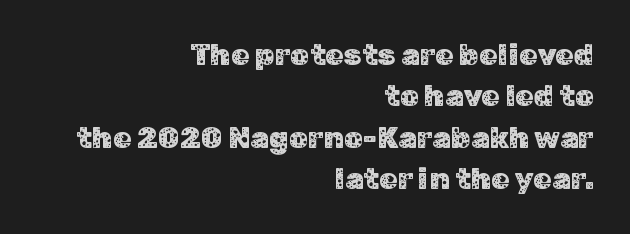
The image shows 30 px sans-serif type, upright; set right-aligned, normal line spacing (1.38x), normal letter spacing, not underlined; low stroke contrast and a medium x-height.
